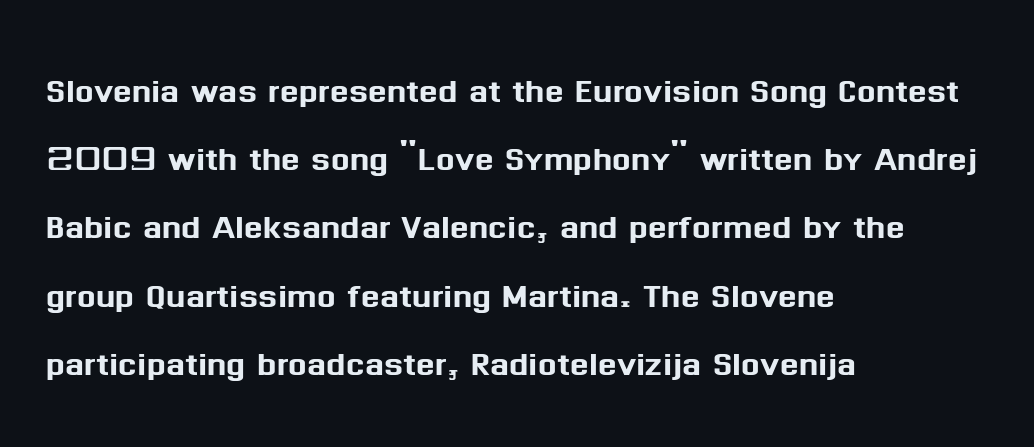
This rendering features lettering with no underline. Every character sits straight up, as roman type does. The passage shown has conventional tracking throughout. Varying glyph widths throughout — classic text-font behaviour. The font family rendered here belongs to the sans-serif group.
